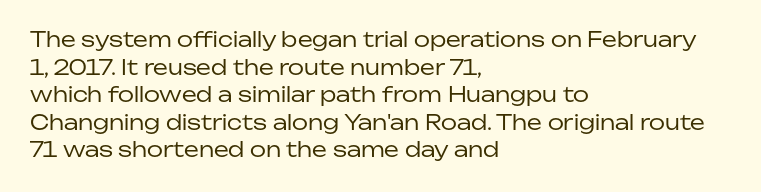
Q: Is the text bold? A: No.
Q: Is the text italic (slanted)? A: No, it is upright.
Q: Is the text underlined? A: No.
Q: How is the paragraph aligned? A: Left-aligned.
Q: Is the spacing between letters normal or unusually wide? A: Normal.
Q: Is the spacing between lines tight, normal or loose? A: Normal.
